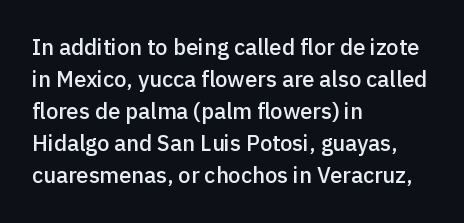
{"italic": "no", "bold": "semi", "underline": "no", "align": "left", "line_spacing": "normal", "line_spacing_ratio": 1.46, "letter_spacing": "normal", "letter_spacing_em": 0.0, "glyph_px": 22}
